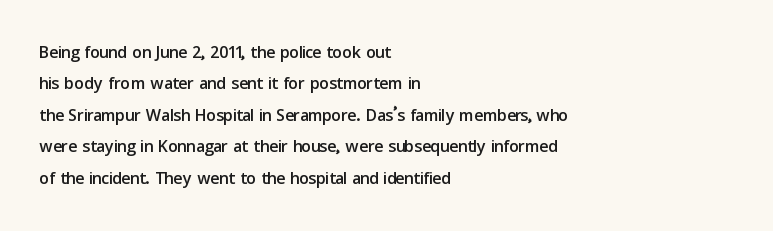
The image shows 24 px text type, upright; set left-aligned, normal line spacing (1.31x), normal letter spacing, not underlined.
